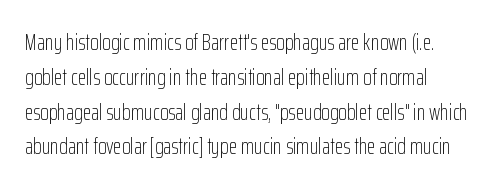
The image shows 22 px text type, upright; set normal line spacing (1.58x), normal letter spacing, not underlined.
